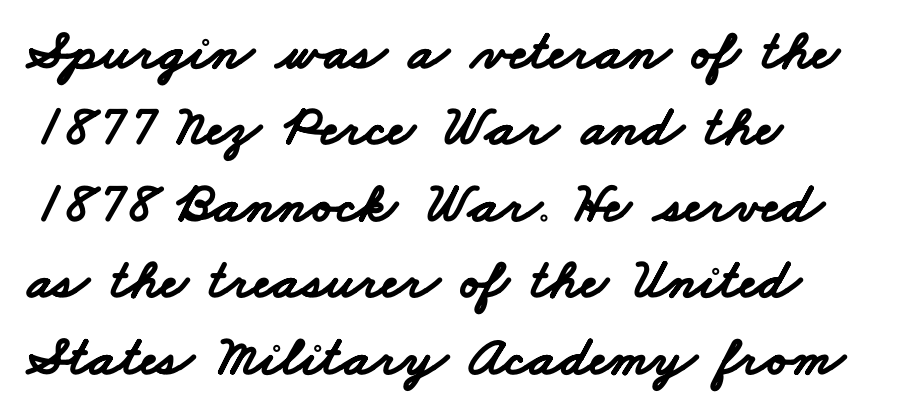
Bare-footed words on every line. A sans-serif font was chosen for this passage. Tracking value appears to be zero — textbook default spacing. The glyphs have the mass of a bold cut.
